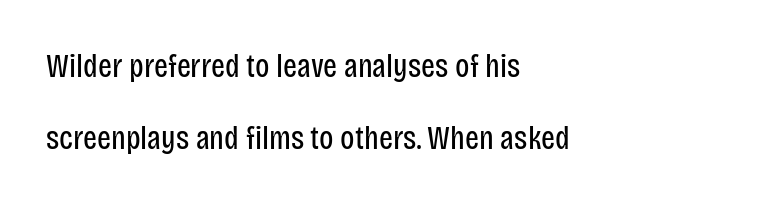
{"serif": "no", "italic": "no", "bold": "no", "weight": "regular", "width": "condensed", "stroke_contrast": "low", "x_height": "large", "monospaced": "no", "underline": "no", "align": "left", "line_spacing": "loose", "line_spacing_ratio": 2.19, "letter_spacing": "normal", "letter_spacing_em": 0.0, "glyph_px": 33}
